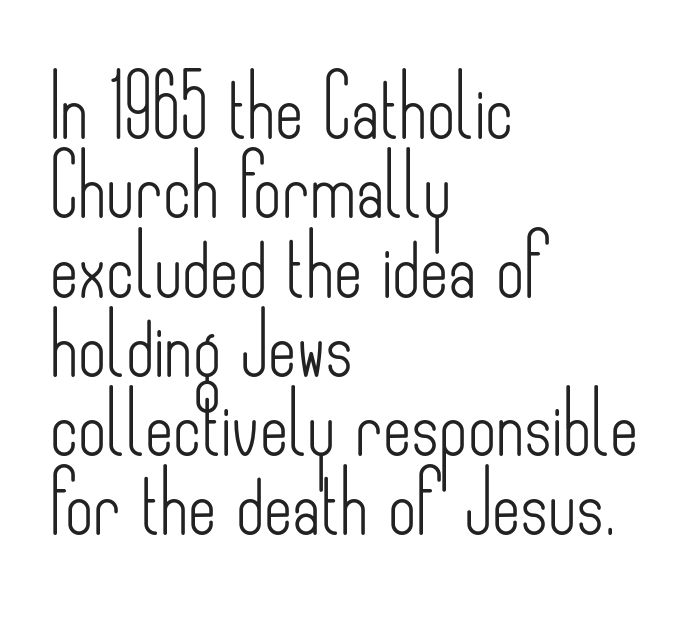
The image shows 61 px light, condensed sans-serif type, upright; set left-aligned, normal line spacing (1.3x), normal letter spacing, not underlined; low stroke contrast and a small x-height.
